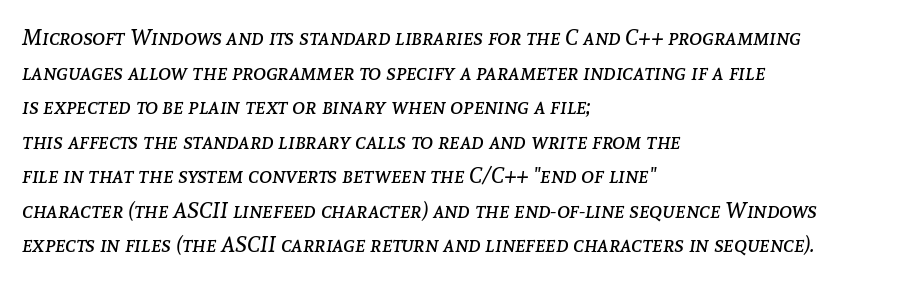
The image shows 22 px text type, italic (leaning right); set left-aligned, normal line spacing (1.57x), normal letter spacing, not underlined.
